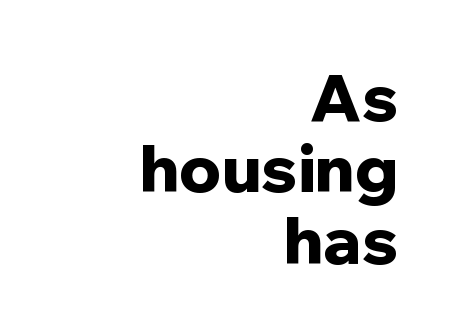
{"serif": "no", "italic": "no", "bold": "yes", "weight": "bold", "width": "normal", "stroke_contrast": "low", "x_height": "medium", "monospaced": "no", "underline": "no", "align": "right", "line_spacing": "tight", "line_spacing_ratio": 1.1, "letter_spacing": "normal", "letter_spacing_em": 0.0, "glyph_px": 65}
